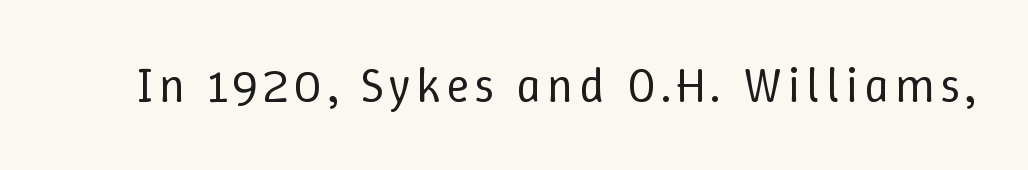
{"italic": "no", "bold": "no", "weight": "regular", "width": "normal", "stroke_contrast": "low", "x_height": "medium", "monospaced": "no", "underline": "no", "glyph_px": 49}
